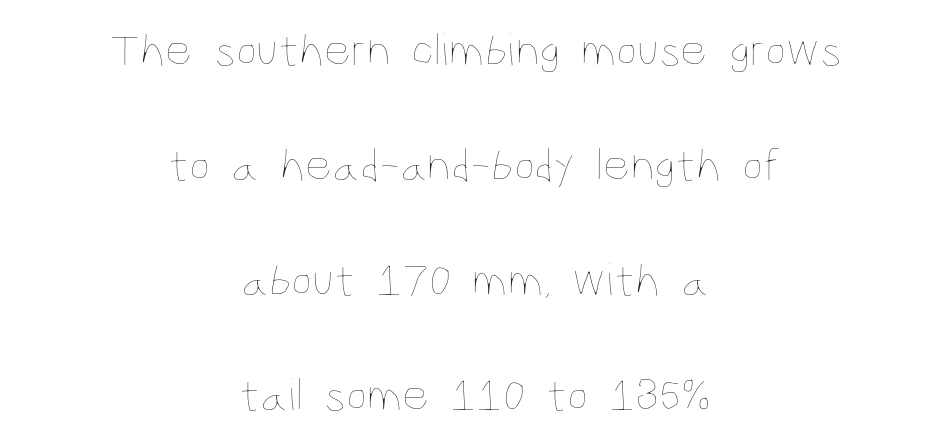
{"italic": "no", "bold": "no", "weight": "thin", "width": "condensed", "stroke_contrast": "low", "x_height": "large", "monospaced": "no", "underline": "no", "align": "center", "line_spacing": "loose", "line_spacing_ratio": 2.45, "letter_spacing": "normal", "letter_spacing_em": 0.0, "glyph_px": 47}
